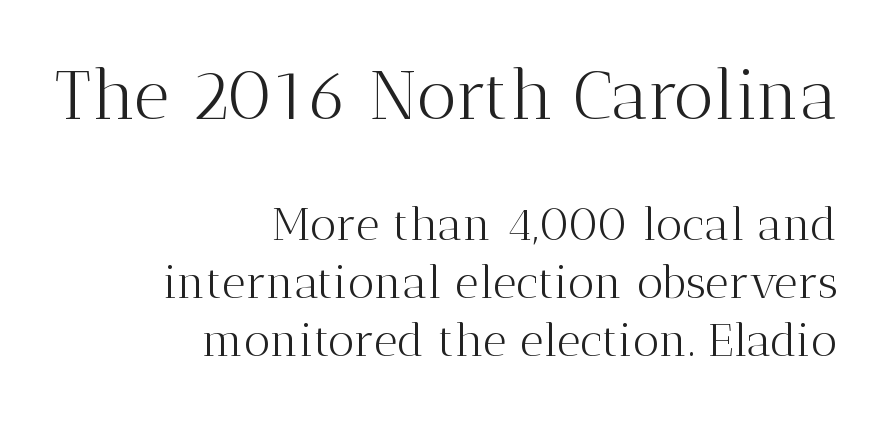
The image shows 69 px light serif type, upright; set right-aligned, normal line spacing (1.26x), normal letter spacing, not underlined; the first (top) block is 1.5x larger; medium stroke contrast and a medium x-height.
